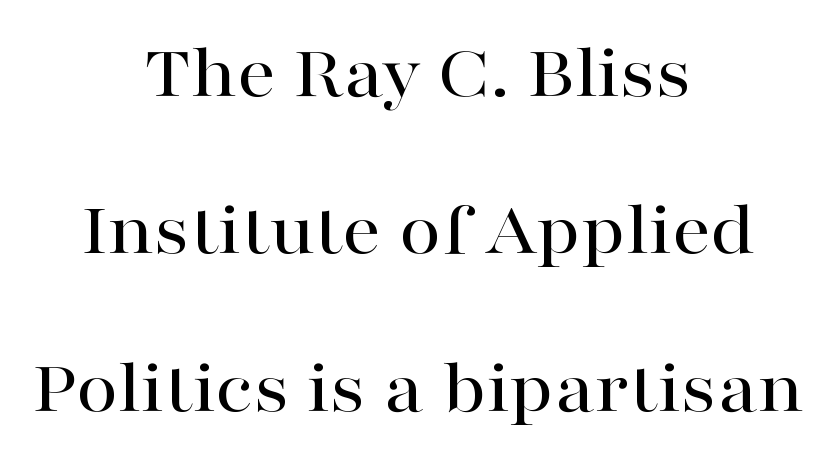
{"serif": "yes", "italic": "no", "width": "wide", "stroke_contrast": "high", "x_height": "medium", "monospaced": "no", "underline": "no", "align": "center", "line_spacing": "loose", "line_spacing_ratio": 2.07, "letter_spacing": "normal", "letter_spacing_em": 0.0, "glyph_px": 76}
